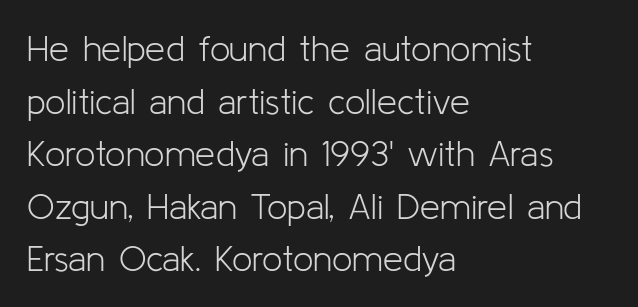
Nope, not italic — everything's standing straight. Spacing between characters is what you'd get straight out of the box. Spacing verdict: proportional, widths tailored to each character. Rows of type keep a routine distance in the vertical direction.
